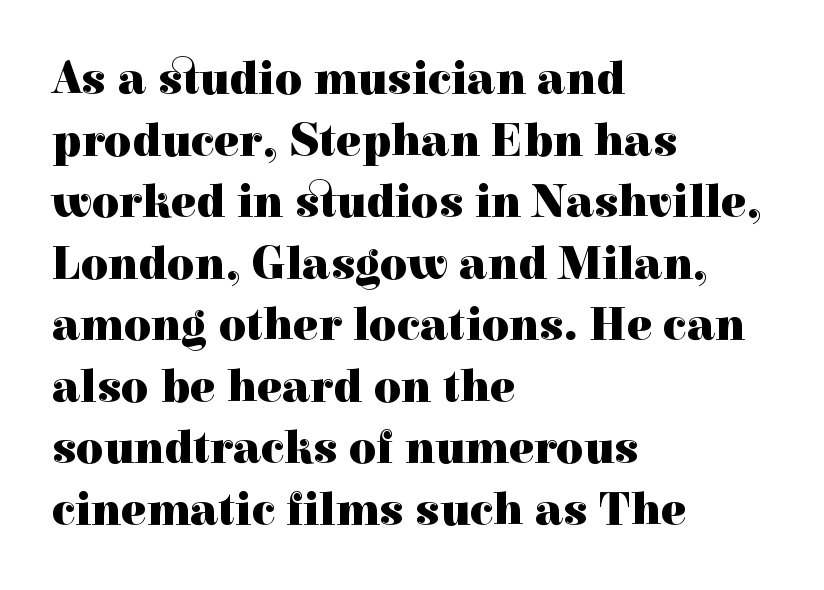
Q: Is the text bold? A: Yes.
Q: Is the text italic (slanted)? A: No, it is upright.
Q: Is the typeface a serif or a sans-serif typeface? A: Serif.
Q: Is the text underlined? A: No.
Q: How is the paragraph aligned? A: Left-aligned.
Q: Is the spacing between letters normal or unusually wide? A: Normal.
Q: Is the spacing between lines tight, normal or loose? A: Normal.
Q: Width (condensed, normal, or wide)? A: Normal.
Q: x-height? A: Medium.
Q: Monospaced? A: No.
